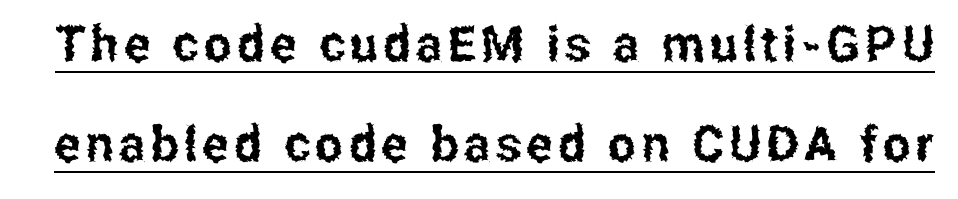
{"serif": "no", "italic": "no", "width": "condensed", "stroke_contrast": "low", "x_height": "medium", "monospaced": "no", "underline": "yes", "line_spacing": "loose", "line_spacing_ratio": 2.05, "glyph_px": 49}
